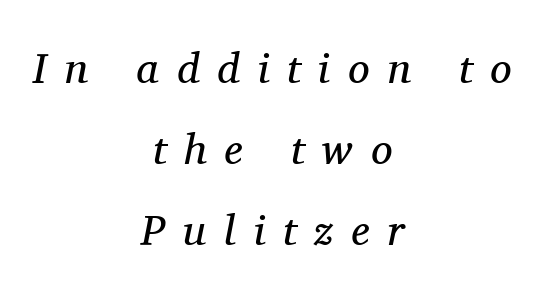
A typesetter would label this face a serif. Characters are canted at an angle relative to the baseline's perpendicular. The passage shown is not bold in any degree. Type without underlining. The letters advance in unequal steps, a hallmark of proportional type. Compared with typical body copy, the letter spacing here is much looser.
